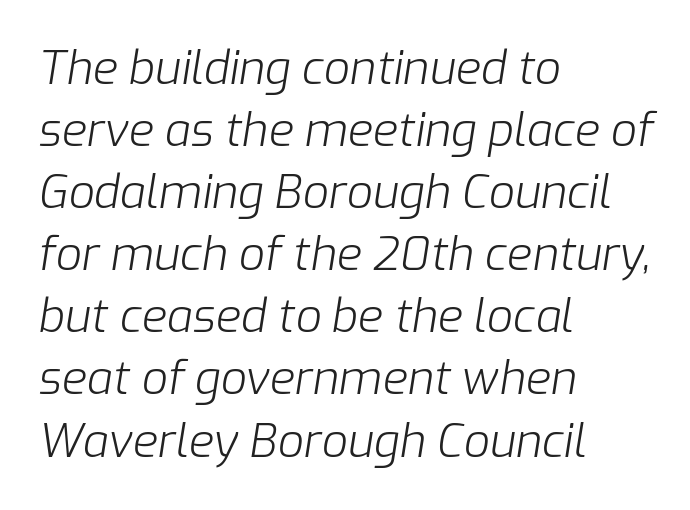
Q: Is the text bold? A: No.
Q: Is the text italic (slanted)? A: Yes, it leans right by about 9 degrees.
Q: Is the text underlined? A: No.
Q: How is the paragraph aligned? A: Left-aligned.
Q: Is the spacing between letters normal or unusually wide? A: Normal.
Q: Is the spacing between lines tight, normal or loose? A: Normal.
Q: Width (condensed, normal, or wide)? A: Normal.
Q: Stroke contrast? A: Low.
Q: x-height? A: Medium.
Q: Monospaced? A: No.
